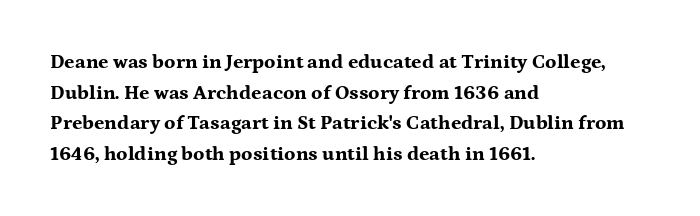
Underlining? Definitely not there. The paragraph has a hard left edge and a soft right edge. A typesetter would mark this as roman, not italic. What weight is shown? A full bold with thick strokes.
